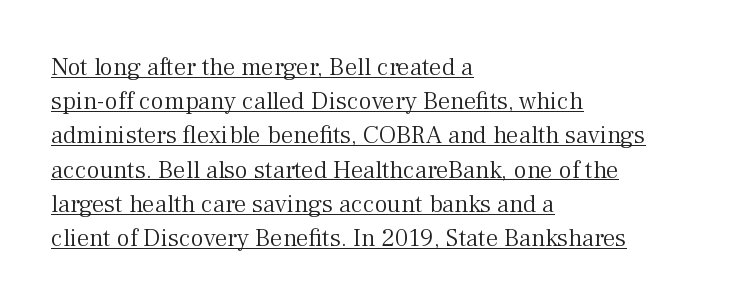
Characters remain perfectly vertical along every line. The passage shown stacks its lines at a standard gap. Alignment: flush left. Short note: letters normally spaced.
